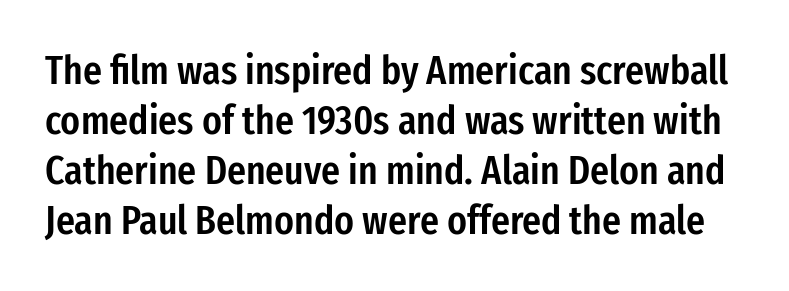
The image shows 41 px semibold, condensed sans-serif type, upright; set line spacing 1.22x, normal letter spacing, not underlined; low stroke contrast and a medium x-height.
